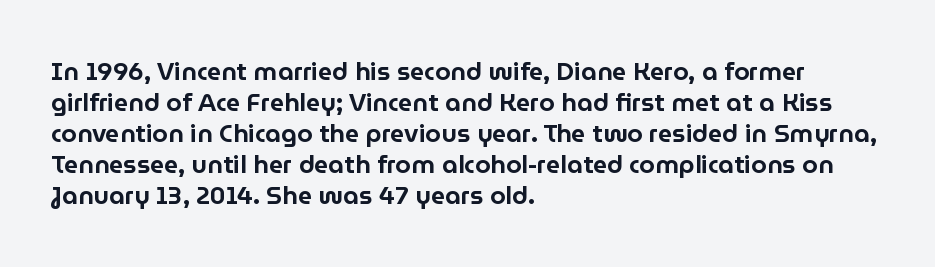
{"italic": "no", "underline": "no", "align": "left", "line_spacing_ratio": 1.24, "letter_spacing": "normal", "letter_spacing_em": 0.0, "glyph_px": 25}
